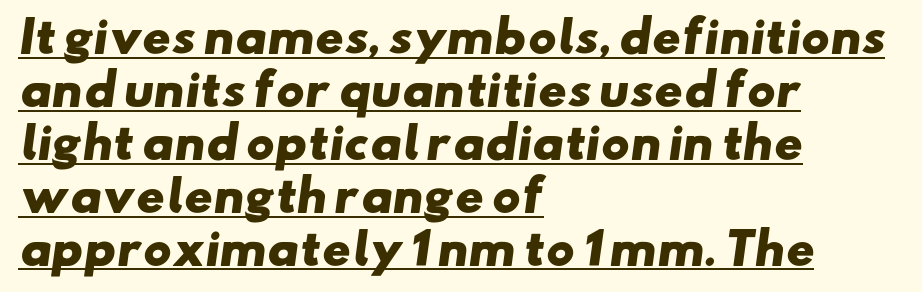
Q: Is the text bold? A: Yes.
Q: Is the typeface a serif or a sans-serif typeface? A: Sans-serif.
Q: Is the text underlined? A: Yes.
Q: How is the paragraph aligned? A: Left-aligned.
Q: Is the spacing between letters normal or unusually wide? A: Normal.
Q: Width (condensed, normal, or wide)? A: Wide.
Q: Stroke contrast? A: Low.
Q: x-height? A: Small.
Q: Monospaced? A: No.
